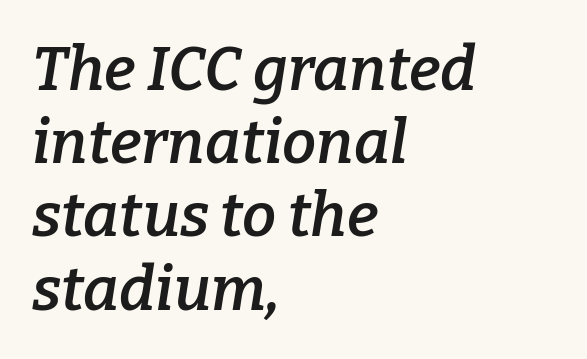
The passage is arranged the way most books set body copy — flush left. Is the type slanted? Yes — the strokes lean at a clear angle. Check where the strokes stop: tiny serifs finish them off. Observe the ordinary spacing: letters are neighbours, not strangers. Has an underline been added? It has not. Character widths vary here, with narrow letters taking less room than wide ones.
